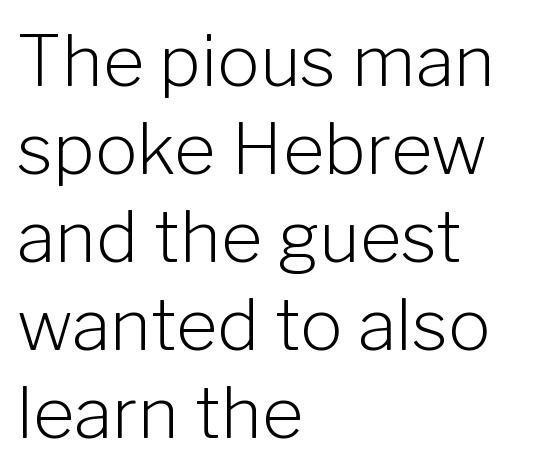
Q: Is the text bold? A: No.
Q: Is the text italic (slanted)? A: No, it is upright.
Q: Is the typeface a serif or a sans-serif typeface? A: Sans-serif.
Q: Is the text underlined? A: No.
Q: How is the paragraph aligned? A: Left-aligned.
Q: Is the spacing between letters normal or unusually wide? A: Normal.
Q: Width (condensed, normal, or wide)? A: Normal.
Q: Stroke contrast? A: Low.
Q: x-height? A: Medium.
Q: Monospaced? A: No.
